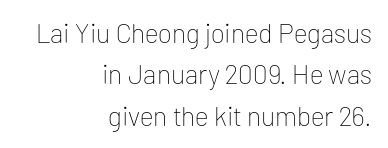
Horizontal bands of white between lines are of average thickness. The ragged edge is on the left, which tells us the setting is flush right. The type is set solid horizontally, with unmodified tracking. Weight: in the light-to-regular range. Each row of text sits above clean, open space.
